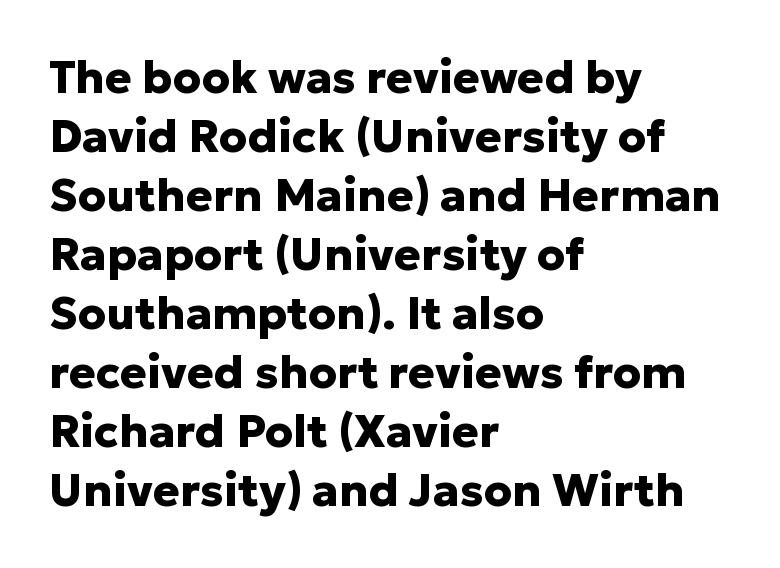
The image shows 45 px heavy sans-serif type, upright; set left-aligned, normal line spacing (1.31x), normal letter spacing, not underlined; low stroke contrast and a medium x-height.
